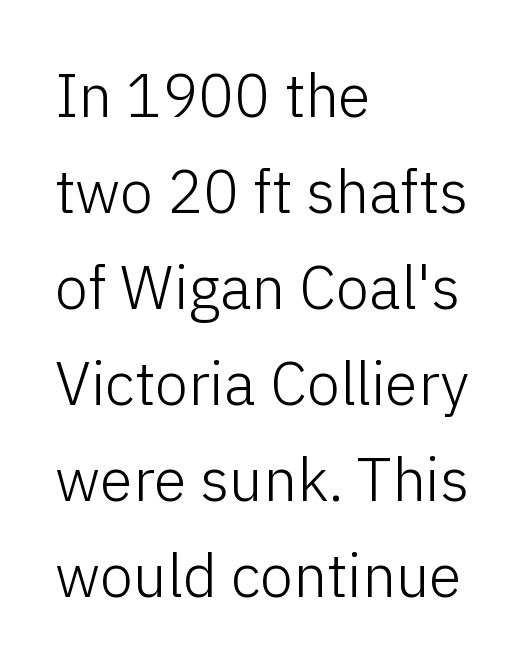
{"serif": "no", "italic": "no", "bold": "no", "weight": "light", "width": "normal", "stroke_contrast": "low", "x_height": "medium", "monospaced": "no", "underline": "no", "align": "left", "line_spacing": "normal", "line_spacing_ratio": 1.6, "letter_spacing": "normal", "letter_spacing_em": 0.0, "glyph_px": 60}
